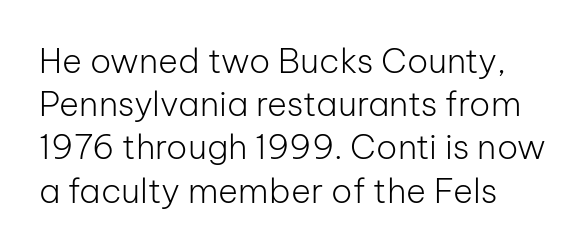
The image shows 34 px light sans-serif type, upright; set normal line spacing (1.27x), normal letter spacing, not underlined; low stroke contrast and a medium x-height.
